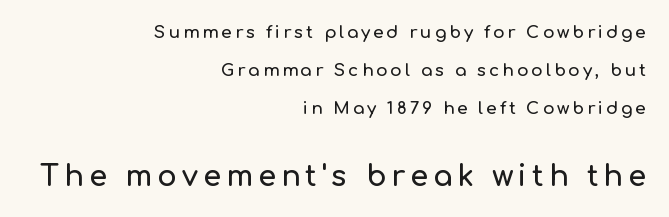
The image shows 29 px sans-serif type, upright; set right-aligned, loose line spacing (2.24x), not underlined; the second (bottom) block is 1.71x larger; low stroke contrast and a medium x-height.
